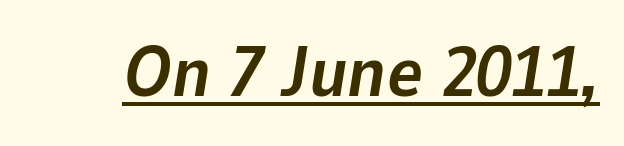
Note the varied advance widths — an 'i' is clearly narrower than an 'm'. Short note: letters normally spaced. This is underlined copy, the kind a proofreader might mark for attention. The rendering uses a bold face; every stroke is thick and dark.
